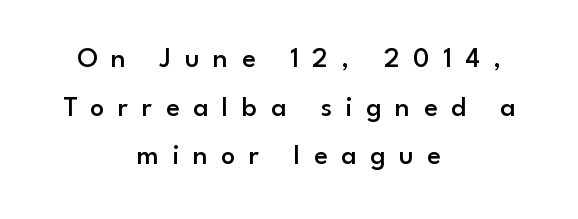
This sample has the flowing, uneven cadence of proportional lettering. Weight: semibold (demi). This is the regular roman posture of the typeface. The text was rendered using a sans face with plain stroke endings.
